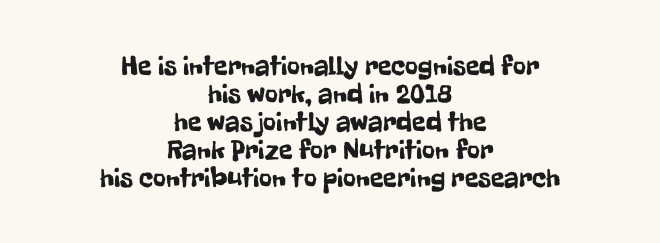
Between one letter and the next there's only the usual sliver of space. Style check: upright. Stroke terminals: plain, sans-serif. Note the varied advance widths — an 'i' is clearly narrower than an 'm'. This rendering features lettering with no underline. A student would call this center alignment; a typographer would say set centered.
